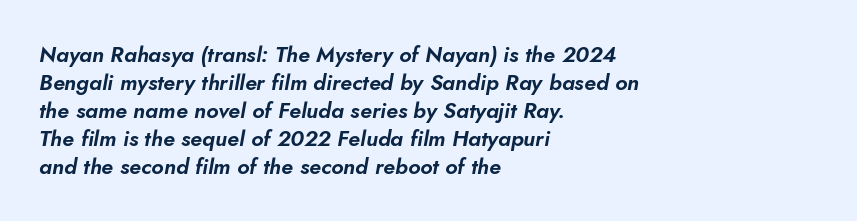
Q: Is the text italic (slanted)? A: Yes, it leans right by about 10 degrees.
Q: Is the text underlined? A: No.
Q: How is the paragraph aligned? A: Left-aligned.
Q: Is the spacing between letters normal or unusually wide? A: Normal.
Q: Is the spacing between lines tight, normal or loose? A: Normal.
